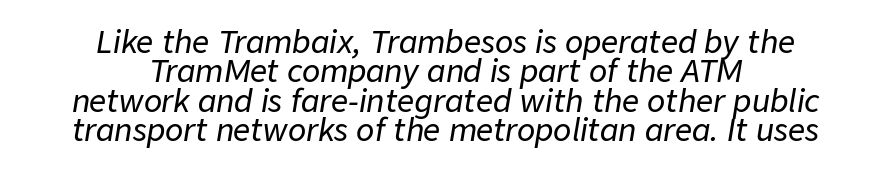
Line spacing here is tight. These lines keep a tight, regular rhythm from letter to letter. Horizontal alignment here is central, giving a formal, balanced look. This rendering features lettering with no underline.
